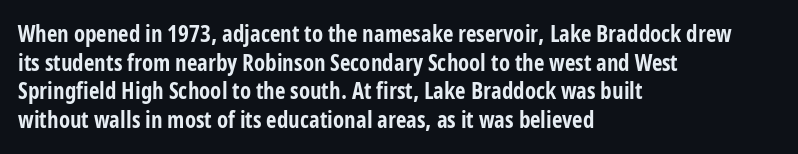
The image shows 23 px bold type, upright; set left-aligned, line spacing 1.24x, normal letter spacing, not underlined.
